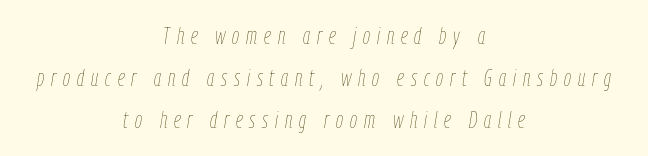
Each line is balanced around a shared central axis. Compared with ordinary roman type, these characters are visibly tilted. The font sits on the lighter half of the weight spectrum, regular included. Clear beneath every line of the passage. Display-style spreading of the glyphs; the letterfit is very open.
